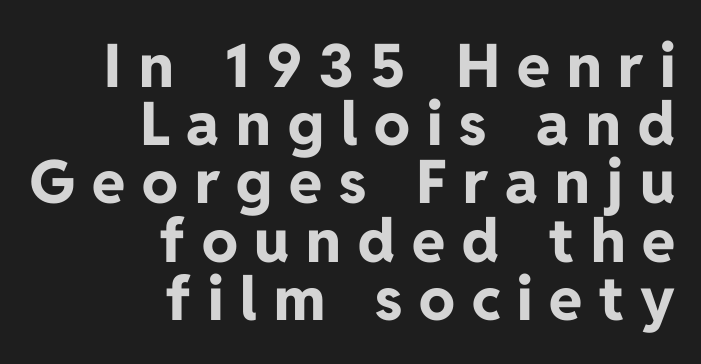
The ragged edge is on the left, which tells us the setting is flush right. Tall strokes in this sample are plumb rather than angled. Leading: reduced. Typographically, this falls in the sans-serif category. The passage shown is typed in a proportional face where columns would drift. The tracking jumps out immediately: characters are airy and widely separated.
